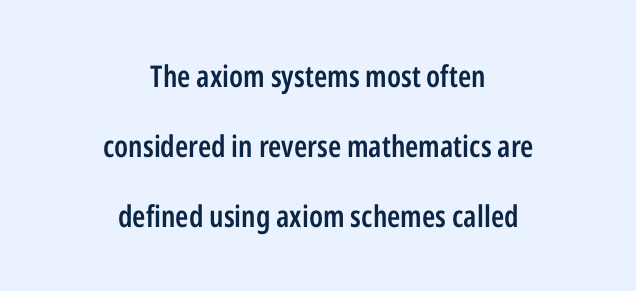
The image shows 30 px semibold, condensed sans-serif type, upright; set centered, loose line spacing (2.34x), normal letter spacing, not underlined; low stroke contrast and a medium x-height.
